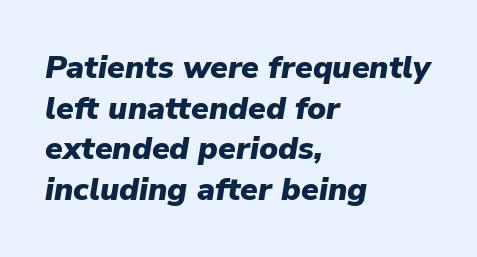
The image shows 32 px heavy type, italic (leaning right); set left-aligned, normal line spacing (1.27x), normal letter spacing, not underlined; low stroke contrast and a medium x-height.
